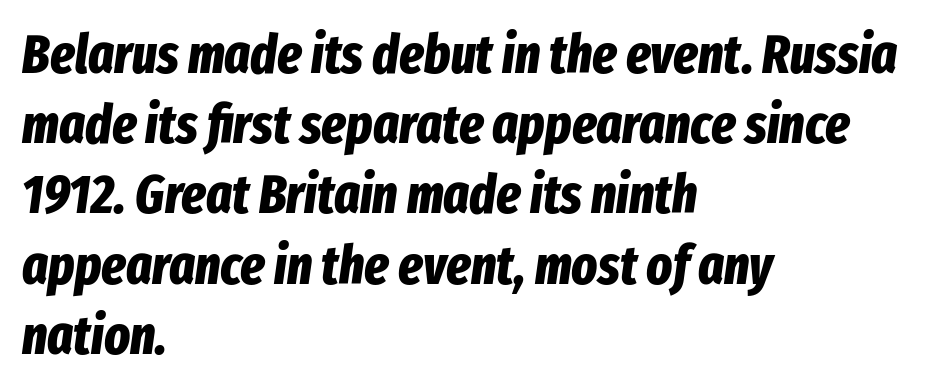
{"italic": "yes", "lean": "right", "slant_degrees": 8, "bold": "yes", "weight": "bold", "width": "condensed", "stroke_contrast": "low", "x_height": "medium", "monospaced": "no", "underline": "no", "align": "left", "line_spacing": "normal", "line_spacing_ratio": 1.3, "letter_spacing": "normal", "letter_spacing_em": 0.0, "glyph_px": 54}
